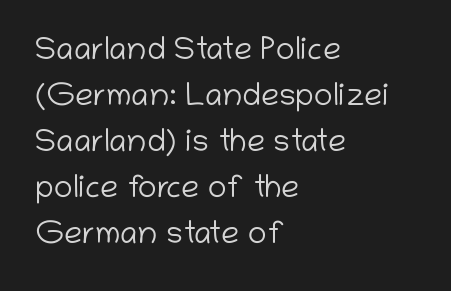
{"serif": "no", "italic": "no", "bold": "no", "weight": "light", "width": "normal", "stroke_contrast": "low", "x_height": "medium", "monospaced": "no", "underline": "no", "align": "left", "line_spacing": "normal", "line_spacing_ratio": 1.44, "letter_spacing": "normal", "letter_spacing_em": 0.0, "glyph_px": 32}
